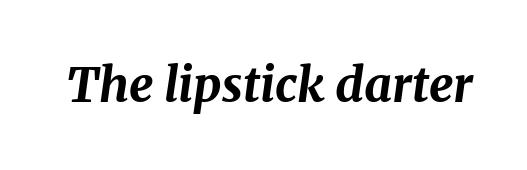
Q: Is the text bold? A: Yes.
Q: Is the text italic (slanted)? A: Yes, it leans right by about 8 degrees.
Q: Is the text underlined? A: No.
Q: Is the spacing between letters normal or unusually wide? A: Normal.
Q: Width (condensed, normal, or wide)? A: Normal.
Q: Stroke contrast? A: Medium.
Q: x-height? A: Medium.
Q: Monospaced? A: No.
